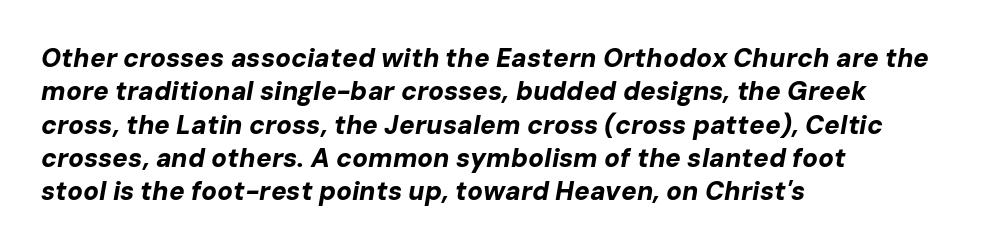
{"italic": "yes", "lean": "right", "slant_degrees": 10, "bold": "yes", "underline": "no", "align": "left", "line_spacing": "normal", "line_spacing_ratio": 1.28, "letter_spacing": "normal", "letter_spacing_em": 0.0, "glyph_px": 26}
